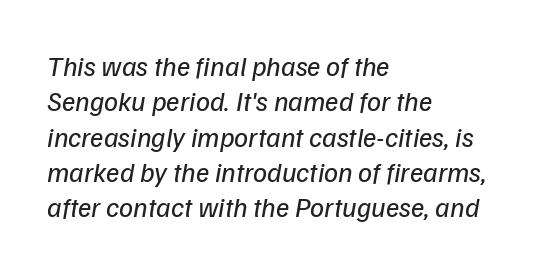
Line spacing here is normal. Leftover space on each line is placed entirely after the last word. Look at the tracking — it's just the regular setting, nothing added. The letterforms sit at book weight or below.
